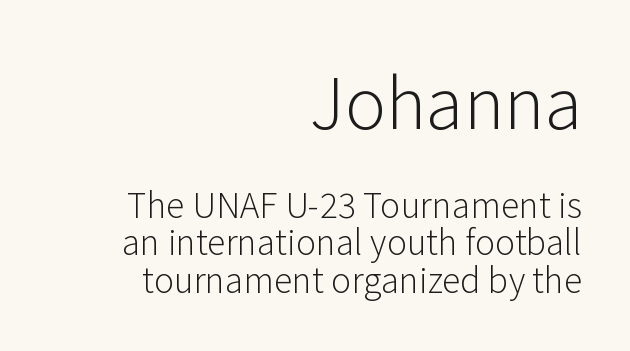
The image shows 69 px light sans-serif type, upright; set right-aligned, tight line spacing (1.09x), normal letter spacing, not underlined; the first (top) block is 2.03x larger; low stroke contrast and a medium x-height.
